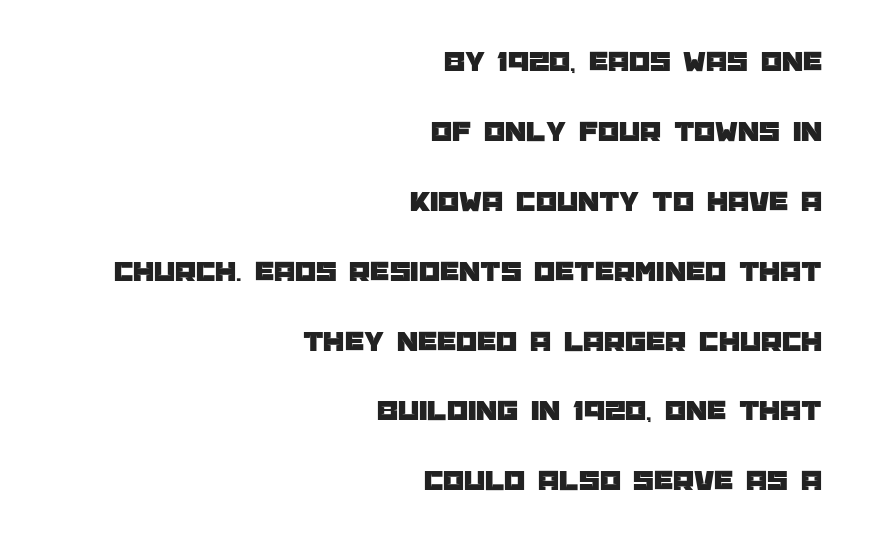
The image shows 30 px sans-serif type, upright; set right-aligned, loose line spacing (2.33x), normal letter spacing, not underlined; low stroke contrast and a large x-height.
